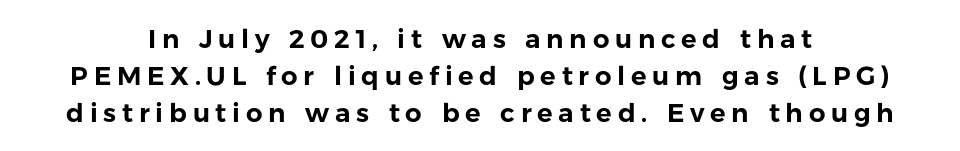
Letter spacing: wide. Notice how the passage keeps no hard edge, just a central spine. No italicization has been applied; the sample stays upright. How would I describe the line gaps? Plain and ordinary.
